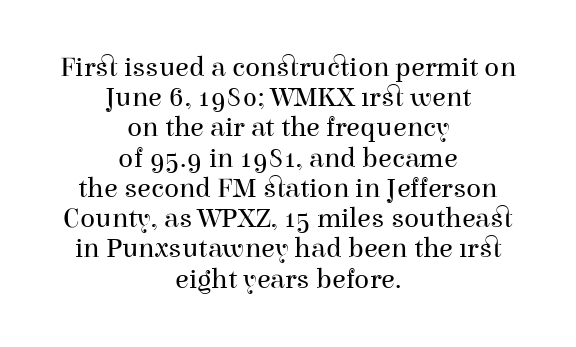
The baseline area is clear. Horizontally, the lines are justified to the midpoint only. Examine the stroke ends and you'll spot serifs. Do the characters align in a grid? No, the font is proportional.
